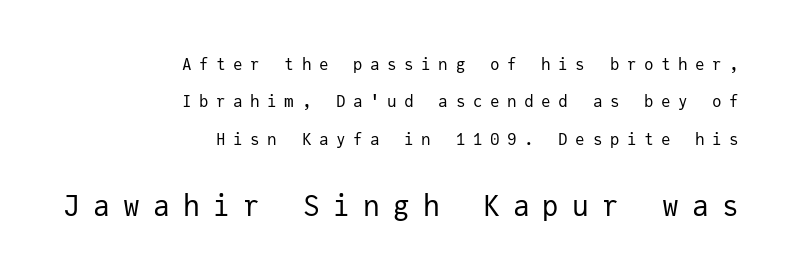
The leading is generous, giving the passage an open texture. Horizontal alignment here is rightward, an uncommon choice for prose. Quick note: underline off. Spacing verdict: monospaced, one width for all characters.
